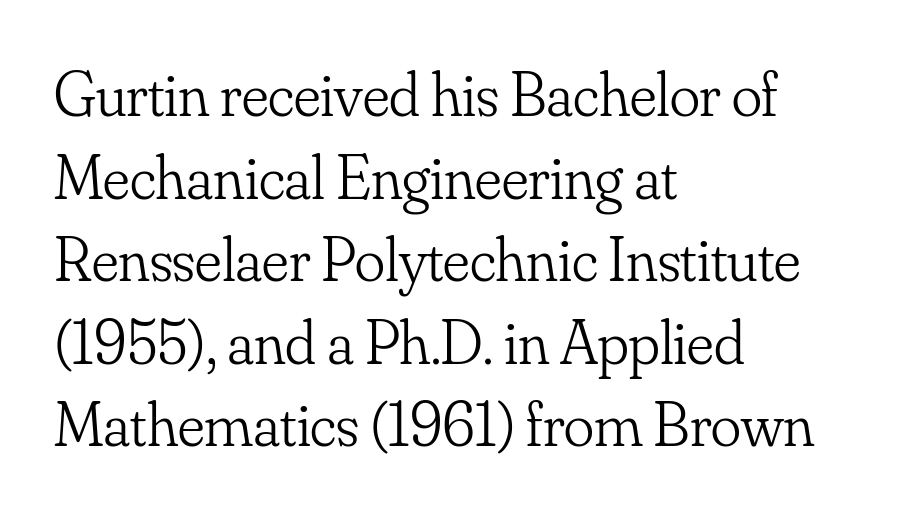
Is there much room between lines? A standard amount, neither cramped nor airy. The gaps between neighbouring characters are ordinary and unremarkable. Serif or sans? Serif — the stroke terminals have little feet. Left-aligned paragraph, ragged on the right. Think standard paragraph weight, or any step lighter than that.
